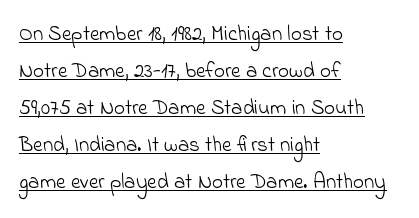
{"bold": "no", "underline": "yes", "align": "left", "line_spacing_ratio": 1.76, "letter_spacing": "normal", "letter_spacing_em": 0.0, "glyph_px": 21}
